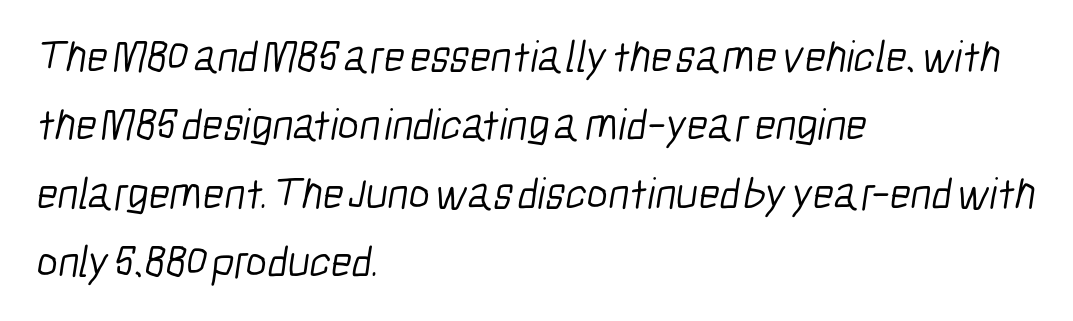
{"serif": "no", "bold": "no", "weight": "light", "width": "condensed", "stroke_contrast": "low", "x_height": "medium", "monospaced": "no", "underline": "no", "align": "left", "line_spacing": "normal", "line_spacing_ratio": 1.52, "letter_spacing": "normal", "letter_spacing_em": 0.0, "glyph_px": 45}
